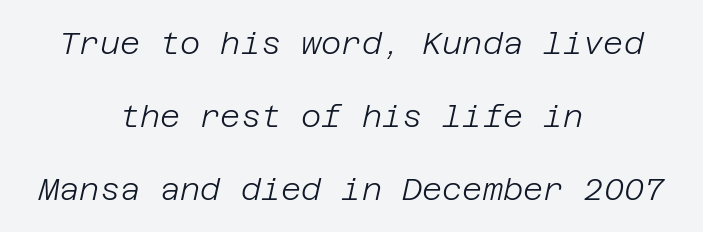
The image shows 31 px light type, italic (leaning right); set centered, loose line spacing (2.35x), normal letter spacing, not underlined; low stroke contrast and a large x-height.
